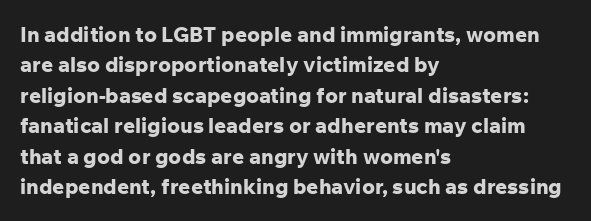
Q: Is the text bold? A: Yes.
Q: Is the text italic (slanted)? A: No, it is upright.
Q: Is the text underlined? A: No.
Q: How is the paragraph aligned? A: Left-aligned.
Q: Is the spacing between letters normal or unusually wide? A: Normal.
Q: Is the spacing between lines tight, normal or loose? A: Normal.
